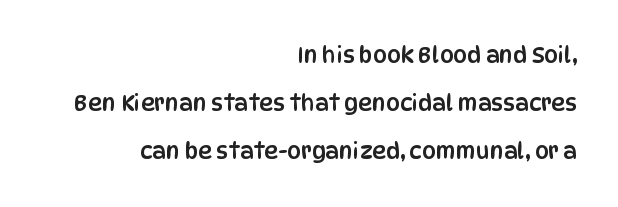
The words here are not underlined. Airy leading. Style check: upright. You could call the tracking neutral — neither tight nor loose.
